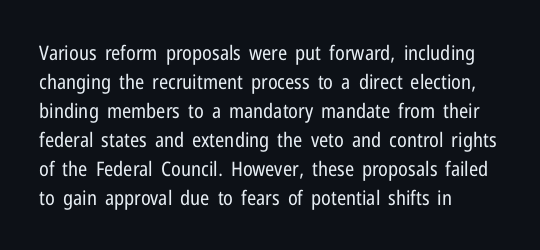
{"italic": "no", "bold": "no", "underline": "no", "align": "left", "line_spacing": "normal", "line_spacing_ratio": 1.45, "letter_spacing": "normal", "letter_spacing_em": 0.0, "glyph_px": 20}
